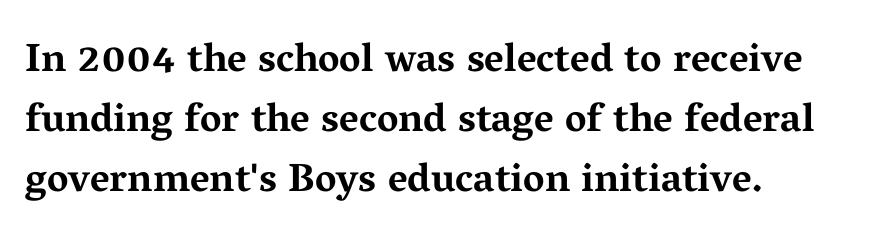
Q: Is the text bold? A: Yes.
Q: Is the text italic (slanted)? A: No, it is upright.
Q: Is the typeface a serif or a sans-serif typeface? A: Serif.
Q: Is the text underlined? A: No.
Q: How is the paragraph aligned? A: Left-aligned.
Q: Is the spacing between letters normal or unusually wide? A: Normal.
Q: Is the spacing between lines tight, normal or loose? A: Normal.
Q: Width (condensed, normal, or wide)? A: Wide.
Q: Stroke contrast? A: Medium.
Q: x-height? A: Medium.
Q: Monospaced? A: No.
